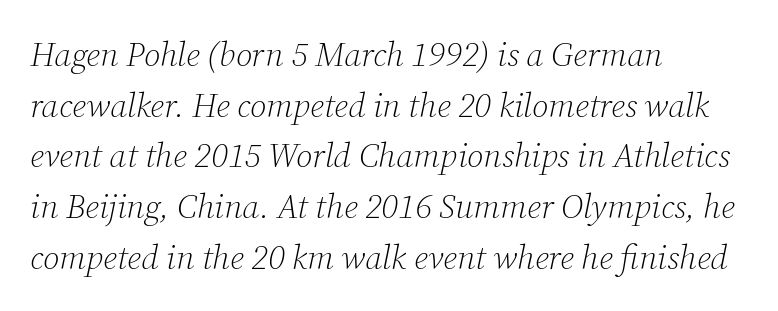
The image shows 34 px light serif type, italic (leaning right); set left-aligned, normal line spacing (1.49x), normal letter spacing, not underlined; low stroke contrast and a medium x-height.
